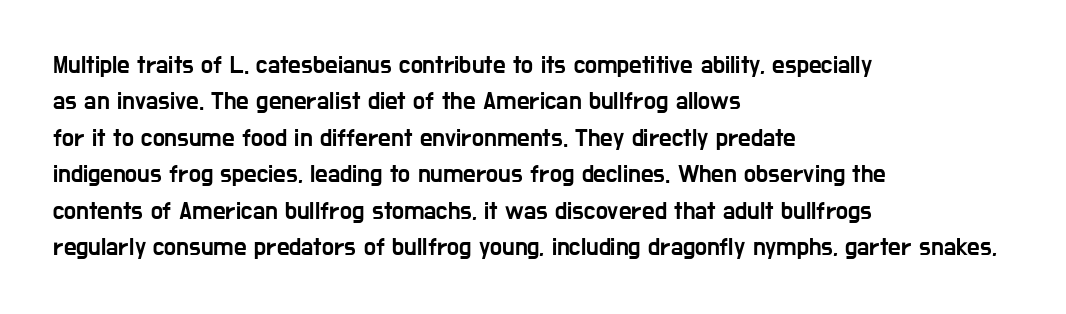
{"italic": "no", "underline": "no", "align": "left", "line_spacing": "normal", "line_spacing_ratio": 1.46, "letter_spacing": "normal", "letter_spacing_em": 0.0, "glyph_px": 25}
